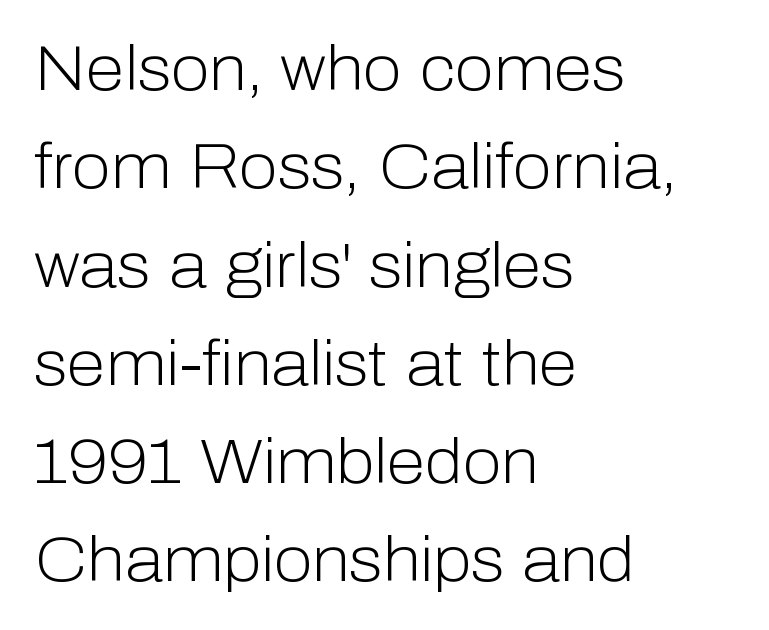
The image shows 63 px light sans-serif type, upright; set left-aligned, normal line spacing (1.56x), normal letter spacing, not underlined; low stroke contrast and a medium x-height.
